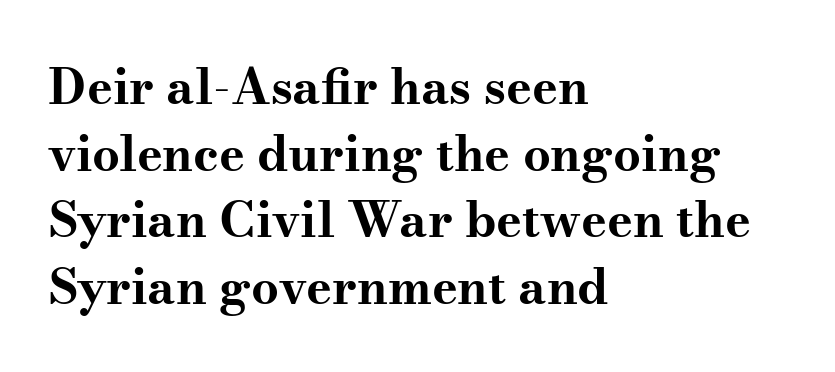
The leading is moderate, giving the passage an even texture. The gap between lines stays unmarked. Proportional: the letters do not fall into vertical columns. The paragraph shown leans on its left margin.
